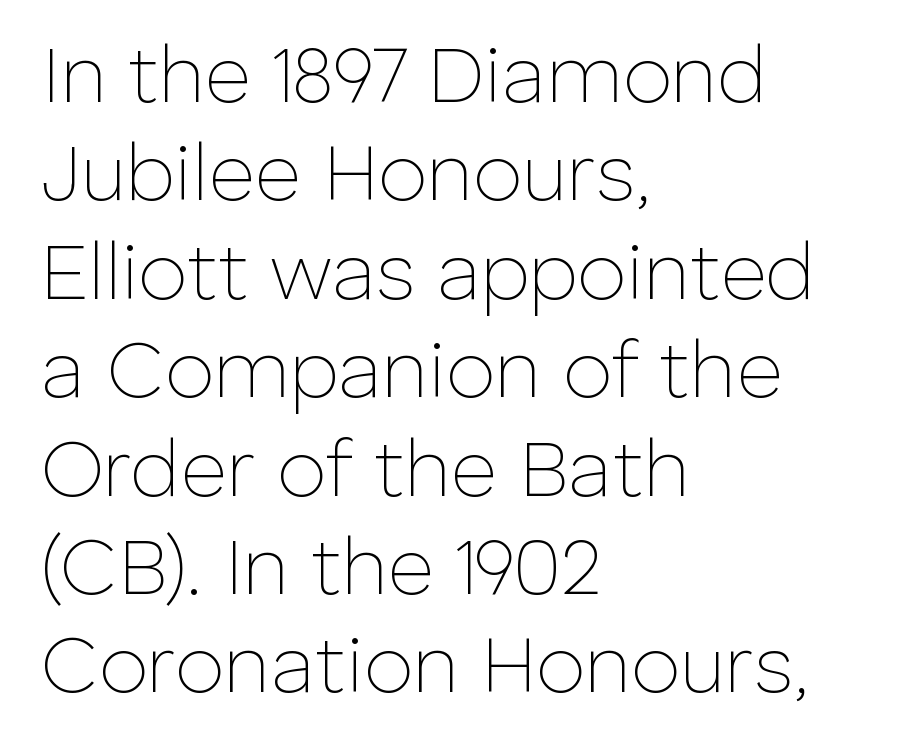
The weight would be labelled regular, book, light, or lighter still. If you drew a line through each stem, it would be perfectly vertical. The space beneath each line is pristine and unruled. Left-aligned paragraph, ragged on the right. Letter spacing: default.
